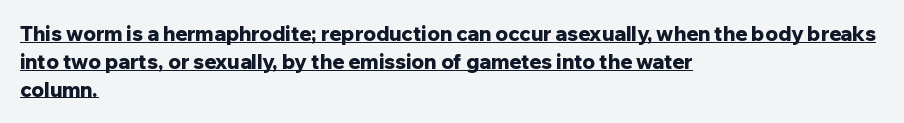
{"italic": "no", "bold": "yes", "underline": "yes", "align": "left", "line_spacing": "normal", "line_spacing_ratio": 1.39, "letter_spacing": "normal", "letter_spacing_em": 0.0, "glyph_px": 20}
